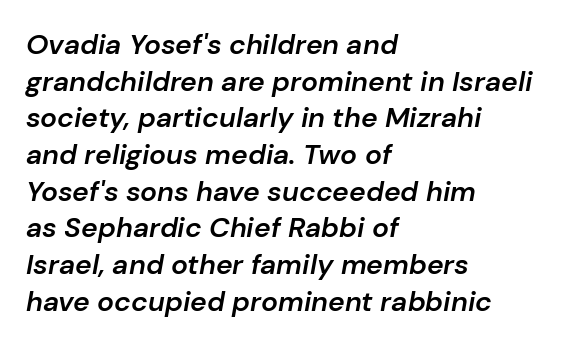
The image shows 28 px semibold type, italic (leaning right); set left-aligned, normal line spacing (1.31x), normal letter spacing, not underlined; low stroke contrast and a medium x-height.
